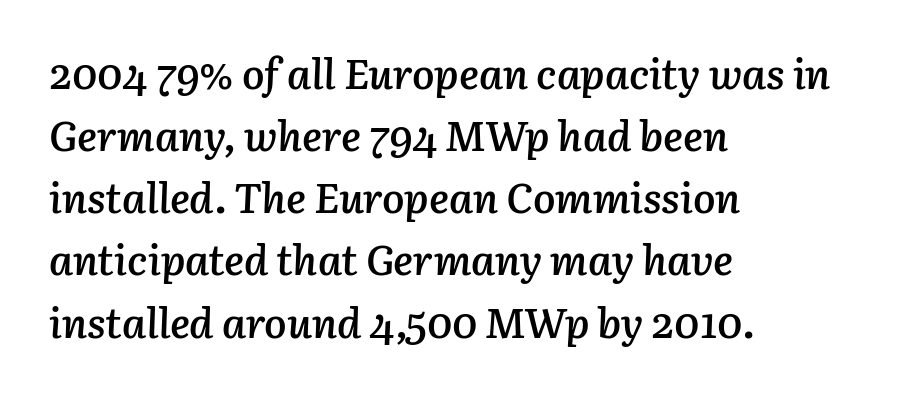
Leading: standard. These lines are set flush left with a ragged right edge. Does the weight exceed regular? Yes, but only to semibold. Decoration check: the copy has no underline. Spacing between characters is what you'd get straight out of the box. Does the lettering tilt? It does — this is italic.
